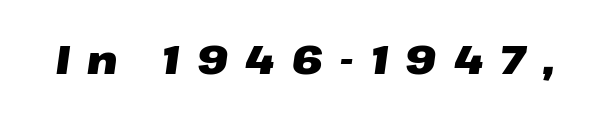
{"italic": "yes", "lean": "right", "slant_degrees": 8, "bold": "yes", "weight": "heavy", "width": "wide", "stroke_contrast": "low", "x_height": "medium", "monospaced": "no", "underline": "no", "letter_spacing": "wide", "letter_spacing_em": 0.45, "glyph_px": 39}
